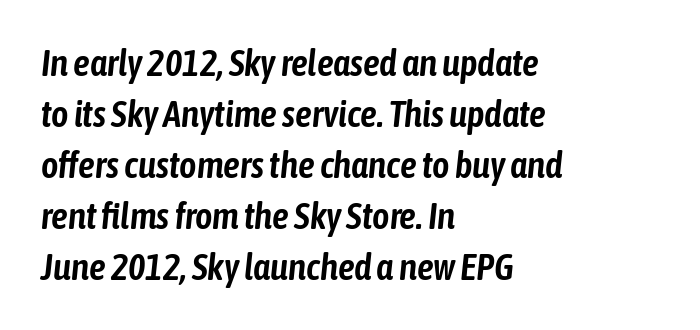
{"italic": "yes", "lean": "right", "slant_degrees": 6, "width": "condensed", "stroke_contrast": "low", "x_height": "medium", "monospaced": "no", "underline": "no", "align": "left", "line_spacing": "normal", "line_spacing_ratio": 1.38, "letter_spacing": "normal", "letter_spacing_em": 0.0, "glyph_px": 37}
